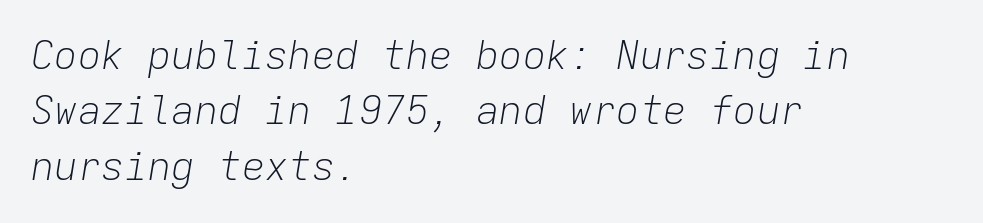
Letter spacing: default. The foot of each line stays bare and open. The typography opts for an oblique posture over an upright one. What's the leading like? Ordinary, nothing unusual.
